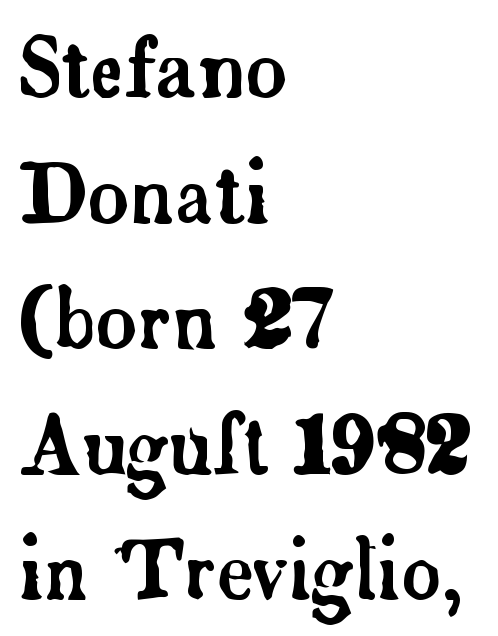
Q: Is the text italic (slanted)? A: No, it is upright.
Q: Is the typeface a serif or a sans-serif typeface? A: Serif.
Q: Is the text underlined? A: No.
Q: How is the paragraph aligned? A: Left-aligned.
Q: Is the spacing between letters normal or unusually wide? A: Normal.
Q: Is the spacing between lines tight, normal or loose? A: Normal.
Q: Width (condensed, normal, or wide)? A: Normal.
Q: Stroke contrast? A: Low.
Q: x-height? A: Small.
Q: Monospaced? A: No.
